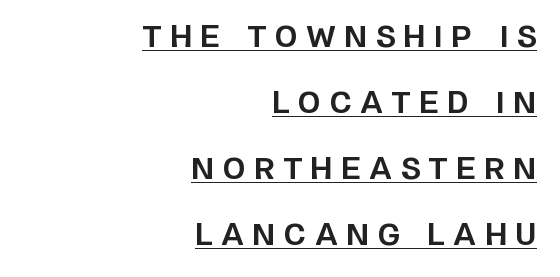
{"serif": "no", "italic": "no", "bold": "yes", "weight": "bold", "width": "normal", "stroke_contrast": "low", "x_height": "large", "monospaced": "no", "underline": "yes", "align": "right", "line_spacing": "loose", "line_spacing_ratio": 2.28, "letter_spacing": "wide", "letter_spacing_em": 0.3, "glyph_px": 29}
